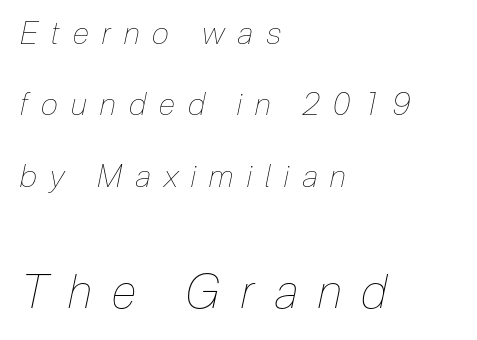
Q: Is the text bold? A: No.
Q: Is the text italic (slanted)? A: Yes, it leans right by about 12 degrees.
Q: Is the text underlined? A: No.
Q: How is the paragraph aligned? A: Left-aligned.
Q: Is the spacing between letters normal or unusually wide? A: Unusually wide.
Q: Is the spacing between lines tight, normal or loose? A: Loose.
Q: Which block of text is set in a larger size, the first (top) or the second (bottom)? A: The second (bottom) one.
Q: Width (condensed, normal, or wide)? A: Condensed.
Q: Stroke contrast? A: Low.
Q: x-height? A: Medium.
Q: Monospaced? A: No.
